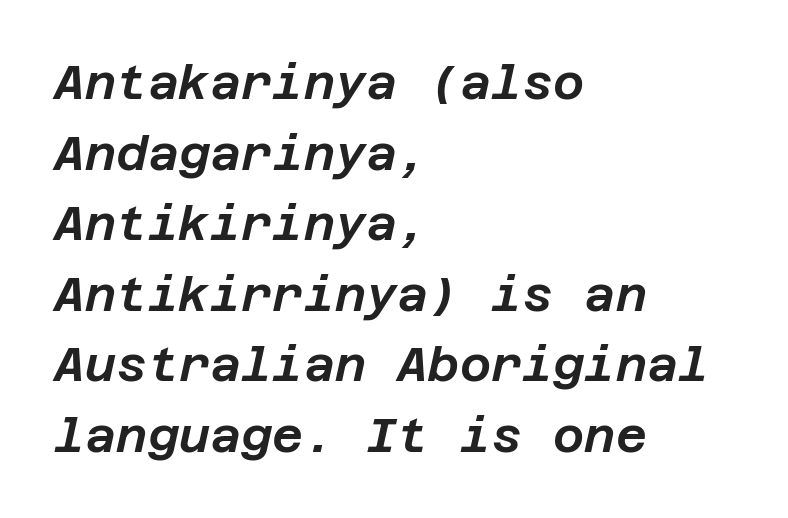
{"italic": "yes", "lean": "right", "slant_degrees": 12, "width": "normal", "stroke_contrast": "low", "x_height": "large", "underline": "no", "align": "left", "line_spacing": "normal", "line_spacing_ratio": 1.47, "letter_spacing": "normal", "letter_spacing_em": 0.0, "glyph_px": 48}
